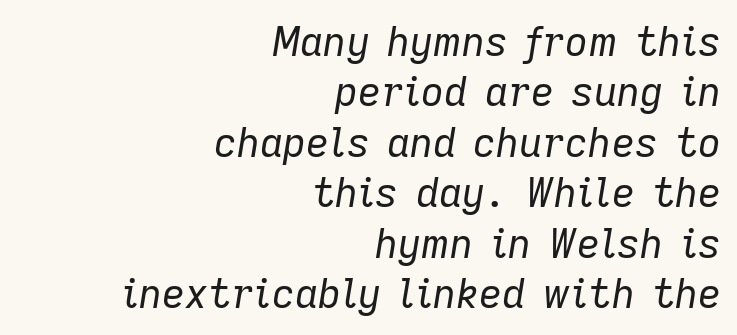
The image shows 40 px regular-weight type, italic (leaning right); set right-aligned, normal line spacing (1.26x), normal letter spacing, not underlined; low stroke contrast and a medium x-height.
